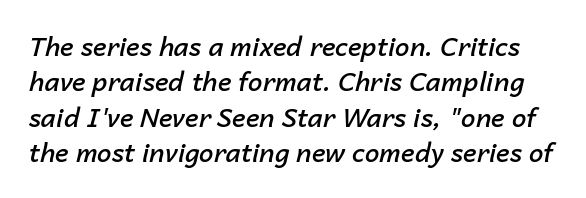
{"italic": "yes", "lean": "right", "slant_degrees": 14, "bold": "semi", "underline": "no", "line_spacing": "normal", "line_spacing_ratio": 1.36, "letter_spacing": "normal", "letter_spacing_em": 0.0, "glyph_px": 26}
